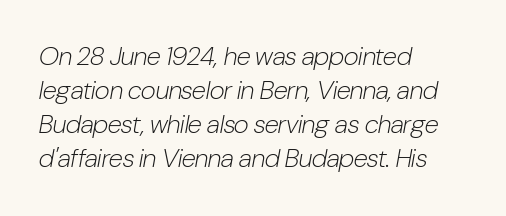
The image shows 26 px text type, italic (leaning right); set left-aligned, normal line spacing (1.31x), normal letter spacing, not underlined.
